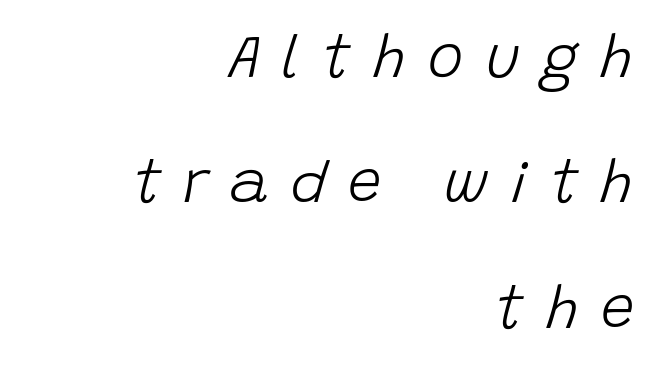
Q: Is the text bold? A: No.
Q: Is the text italic (slanted)? A: Yes, it leans right by about 15 degrees.
Q: Is the text underlined? A: No.
Q: How is the paragraph aligned? A: Right-aligned.
Q: Is the spacing between letters normal or unusually wide? A: Unusually wide.
Q: Is the spacing between lines tight, normal or loose? A: Loose.
Q: Width (condensed, normal, or wide)? A: Normal.
Q: Stroke contrast? A: Low.
Q: x-height? A: Large.
Q: Monospaced? A: No.
